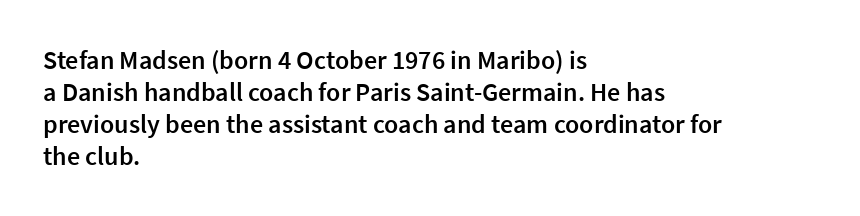
Q: Is the text bold? A: Semi-bold.
Q: Is the text italic (slanted)? A: No, it is upright.
Q: Is the text underlined? A: No.
Q: How is the paragraph aligned? A: Left-aligned.
Q: Is the spacing between letters normal or unusually wide? A: Normal.
